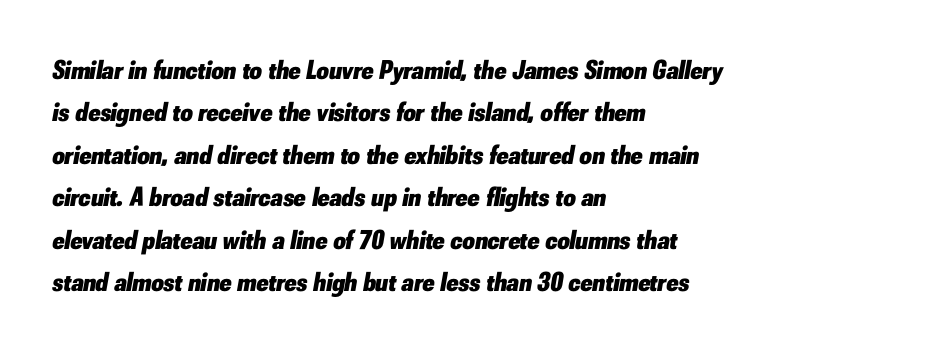
{"italic": "yes", "lean": "right", "slant_degrees": 10, "bold": "yes", "underline": "no", "align": "left", "line_spacing": "normal", "line_spacing_ratio": 1.57, "letter_spacing": "normal", "letter_spacing_em": 0.0, "glyph_px": 27}
